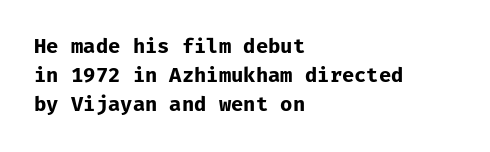
Style check: upright. The block of text has a typical density, with ordinary space between rows. The words here are not underlined. The paragraph shown leans on its left margin. The gaps between neighbouring characters are ordinary and unremarkable.
